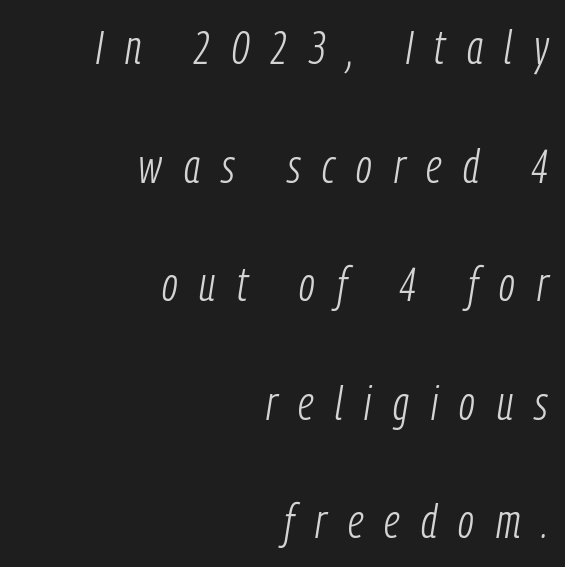
The image shows 48 px light, condensed type, italic (leaning right); set right-aligned, loose line spacing (2.47x), unusually wide letter spacing (+0.45 em), not underlined; low stroke contrast and a medium x-height.
